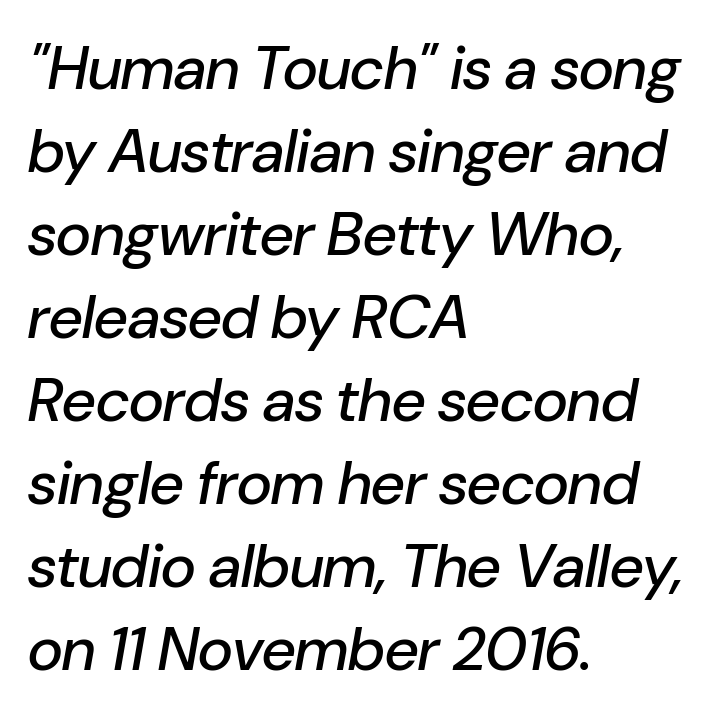
The image shows 61 px text type, italic (leaning right); set left-aligned, normal line spacing (1.36x), normal letter spacing, not underlined; low stroke contrast and a medium x-height.
